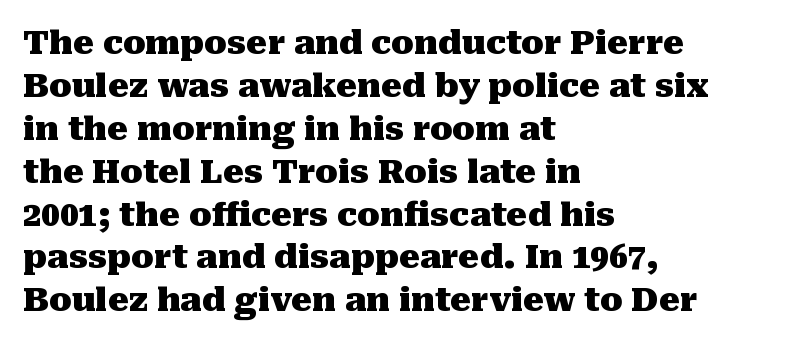
Tracking here is standard; glyphs follow each other at the usual distance. Type style note: has serifs. Decoration check: the copy has no underline. You could not count columns in this text — the font is proportionally spaced. Leading: standard.
